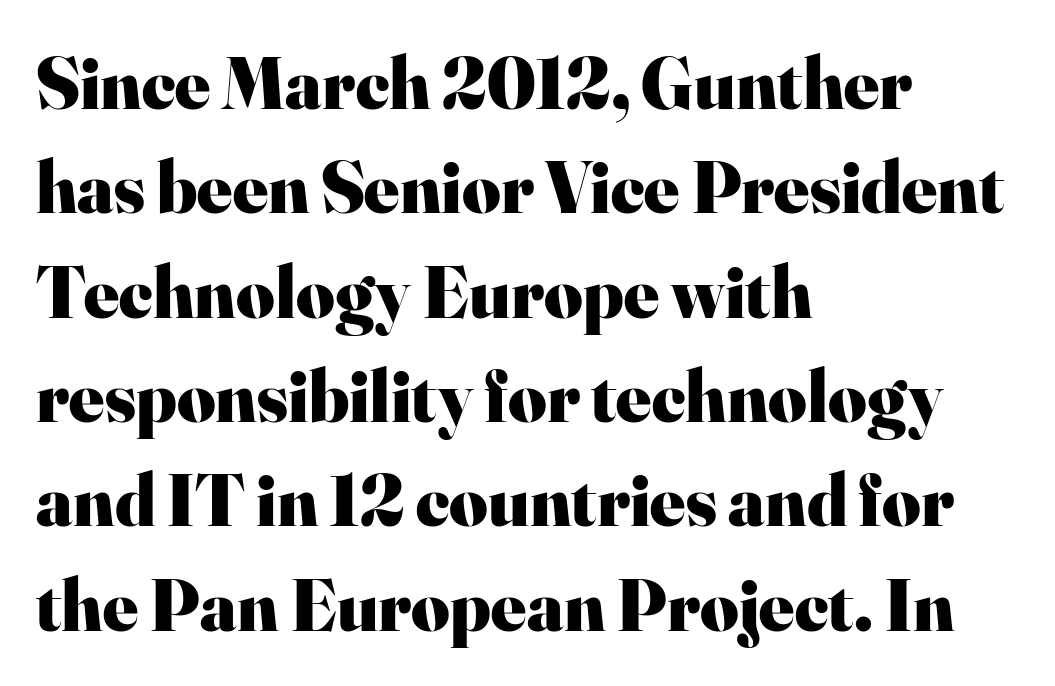
{"serif": "yes", "italic": "no", "bold": "yes", "weight": "heavy", "width": "normal", "stroke_contrast": "high", "x_height": "small", "monospaced": "no", "underline": "no", "align": "left", "line_spacing": "normal", "line_spacing_ratio": 1.41, "letter_spacing": "normal", "letter_spacing_em": 0.0, "glyph_px": 74}
